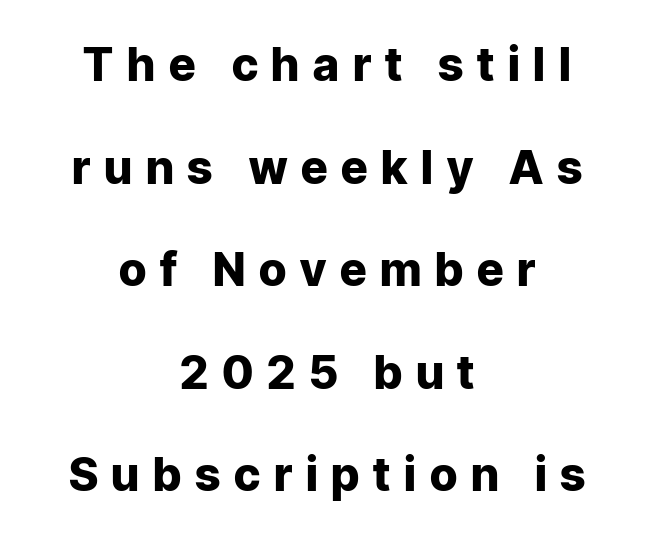
The axis of the letterforms is exactly vertical. Observe the wide spacing: letters keep a clear distance from each other. The strip under each line holds only bare page. This is heavy type, rendered in bold. This sample uses a sans-serif face.
